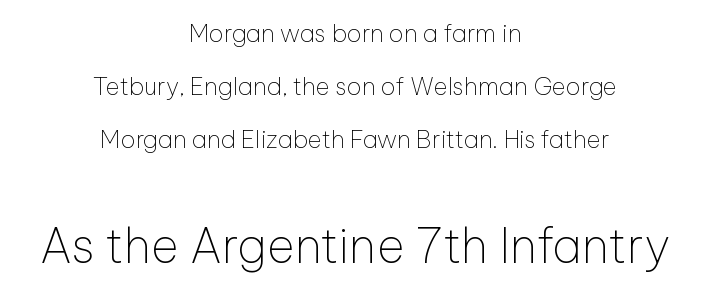
{"serif": "no", "italic": "no", "bold": "no", "weight": "thin", "width": "normal", "stroke_contrast": "low", "x_height": "medium", "monospaced": "no", "underline": "no", "align": "center", "line_spacing": "loose", "line_spacing_ratio": 2.2, "letter_spacing": "normal", "letter_spacing_em": 0.0, "larger_block": "second", "size_ratio": 2.0, "glyph_px": 48}
